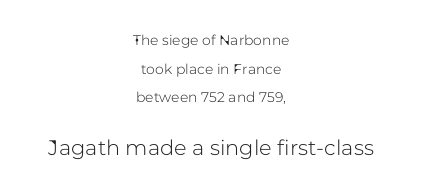
{"italic": "no", "underline": "no", "align": "center", "line_spacing": "loose", "line_spacing_ratio": 2.05, "letter_spacing": "normal", "letter_spacing_em": 0.0, "larger_block": "second", "size_ratio": 1.5, "glyph_px": 21}
